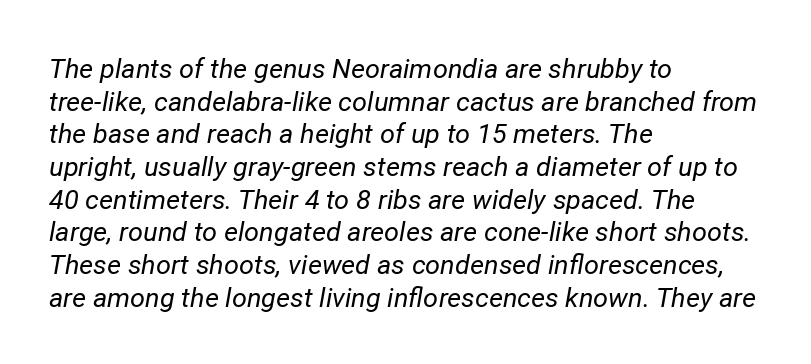
Posture: slanted. Compared with a typical body face, this is equally light or lighter still. Words appear dense and cohesive because spacing is normal. These lines are set flush left with a ragged right edge. Decoration check: the copy has no underline.
